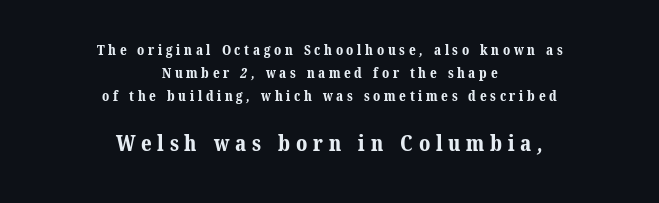
The image shows 22 px bold type; set centered, normal line spacing (1.66x), unusually wide letter spacing (+0.26 em), not underlined; the second (bottom) block is 1.57x larger.
